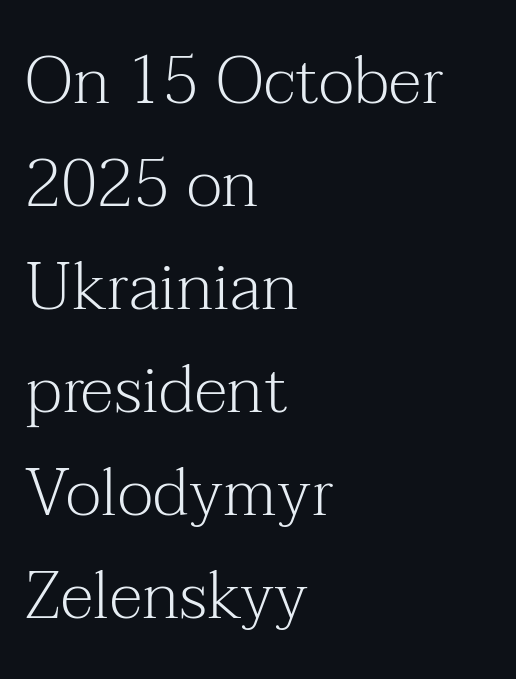
The letters stand upright; this is a roman face. The strokes carry an ordinary text weight at most. The rendering anchors every line to the left-hand side. Observe the serifs anchoring each vertical stroke in this sample.
